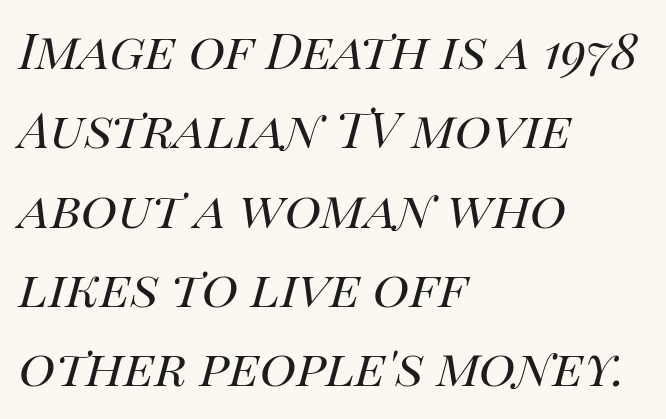
The image shows 62 px regular-weight type, italic (leaning right); set left-aligned, normal line spacing (1.28x), normal letter spacing, not underlined; high stroke contrast and a large x-height.
